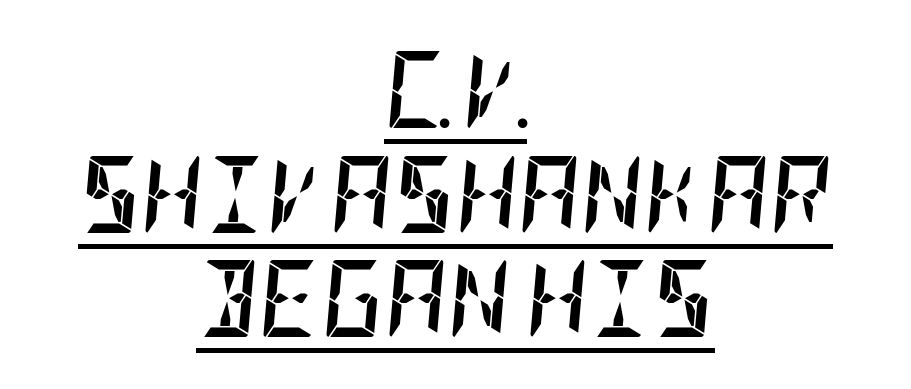
Q: Is the text bold? A: Yes.
Q: Is the text italic (slanted)? A: Yes, it leans right by about 5 degrees.
Q: Is the text underlined? A: Yes.
Q: How is the paragraph aligned? A: Centered.
Q: Is the spacing between letters normal or unusually wide? A: Normal.
Q: Is the spacing between lines tight, normal or loose? A: Normal.
Q: Width (condensed, normal, or wide)? A: Condensed.
Q: Stroke contrast? A: Low.
Q: x-height? A: Large.
